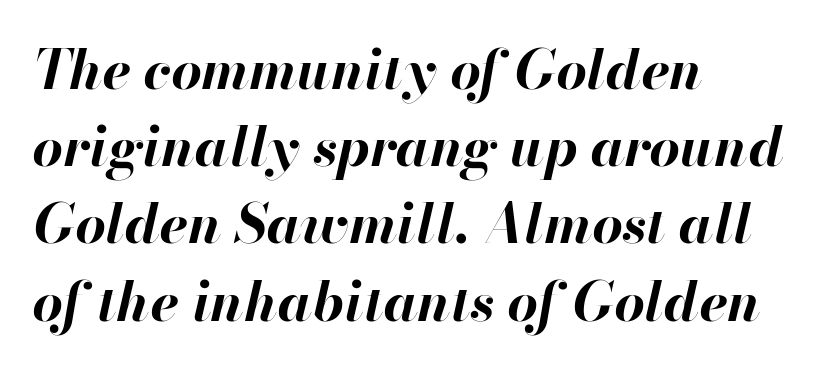
{"italic": "yes", "lean": "right", "slant_degrees": 13, "bold": "yes", "weight": "bold", "width": "normal", "stroke_contrast": "high", "x_height": "small", "monospaced": "no", "underline": "no", "align": "left", "line_spacing": "normal", "line_spacing_ratio": 1.43, "letter_spacing": "normal", "letter_spacing_em": 0.0, "glyph_px": 54}
